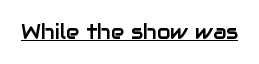
The image shows 20 px text type, upright; set normal letter spacing, underlined.
